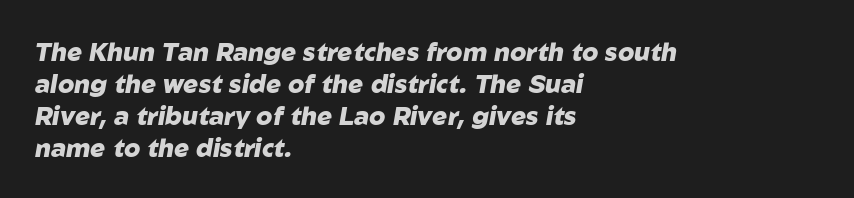
Q: Is the text bold? A: Yes.
Q: Is the text italic (slanted)? A: Yes, it leans right by about 10 degrees.
Q: Is the text underlined? A: No.
Q: How is the paragraph aligned? A: Left-aligned.
Q: Is the spacing between letters normal or unusually wide? A: Normal.
Q: Is the spacing between lines tight, normal or loose? A: Normal.
